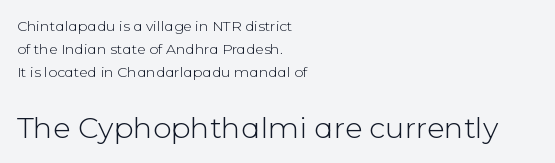
Q: Is the text bold? A: No.
Q: Is the text italic (slanted)? A: No, it is upright.
Q: Is the typeface a serif or a sans-serif typeface? A: Sans-serif.
Q: Is the text underlined? A: No.
Q: How is the paragraph aligned? A: Left-aligned.
Q: Is the spacing between letters normal or unusually wide? A: Normal.
Q: Is the spacing between lines tight, normal or loose? A: Normal.
Q: Which block of text is set in a larger size, the first (top) or the second (bottom)? A: The second (bottom) one.
Q: Width (condensed, normal, or wide)? A: Normal.
Q: Stroke contrast? A: Low.
Q: x-height? A: Medium.
Q: Monospaced? A: No.
